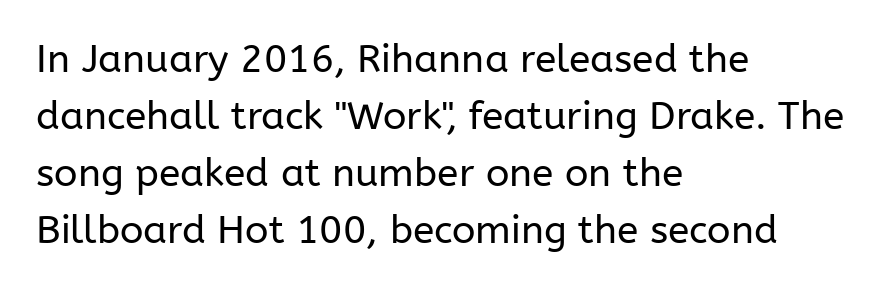
Letters have the restrained weight of plain body copy at most. Between one letter and the next there's only the usual sliver of space. In terms of letterform style, serifs are entirely absent. Horizontally, the lines are justified to the leading edge only. A typesetter would mark this as roman, not italic. Anything drawn beneath the words? Only blank space.
